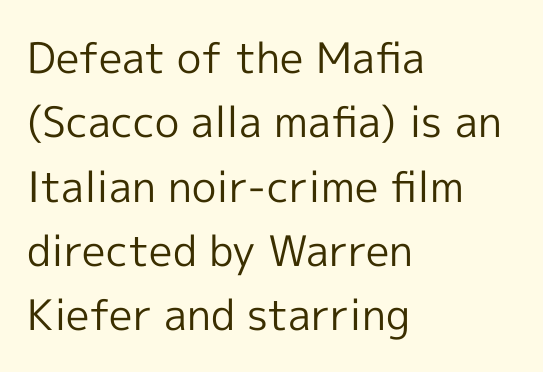
{"serif": "no", "italic": "no", "bold": "no", "weight": "regular", "width": "normal", "x_height": "medium", "monospaced": "no", "underline": "no", "align": "left", "line_spacing": "normal", "line_spacing_ratio": 1.53, "letter_spacing": "normal", "letter_spacing_em": 0.0, "glyph_px": 42}
